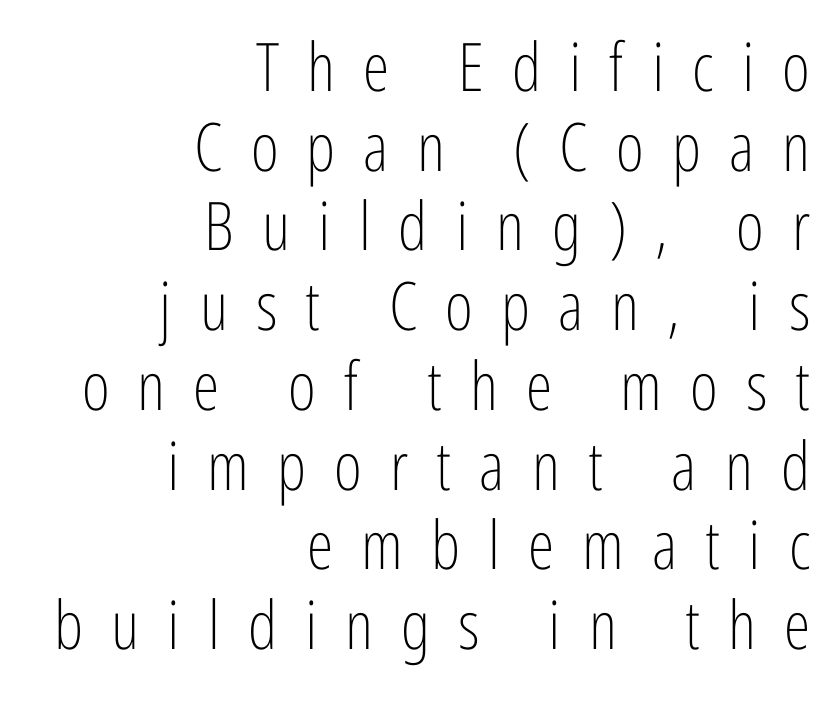
The image shows 67 px light, condensed sans-serif type, upright; set right-aligned, line spacing 1.19x, unusually wide letter spacing (+0.42 em), not underlined; low stroke contrast and a medium x-height.
